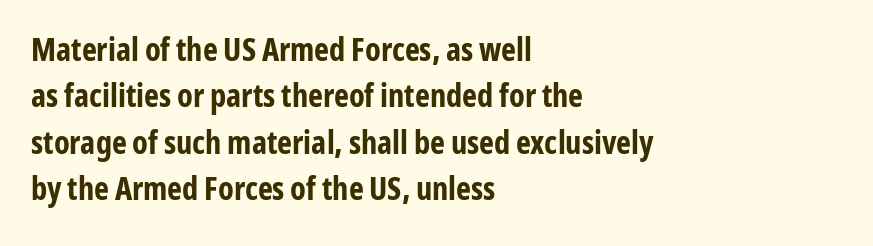
{"serif": "no", "italic": "no", "bold": "yes", "weight": "bold", "width": "condensed", "stroke_contrast": "low", "x_height": "medium", "monospaced": "no", "underline": "no", "align": "left", "line_spacing": "normal", "line_spacing_ratio": 1.45, "letter_spacing": "normal", "letter_spacing_em": 0.0, "glyph_px": 32}
